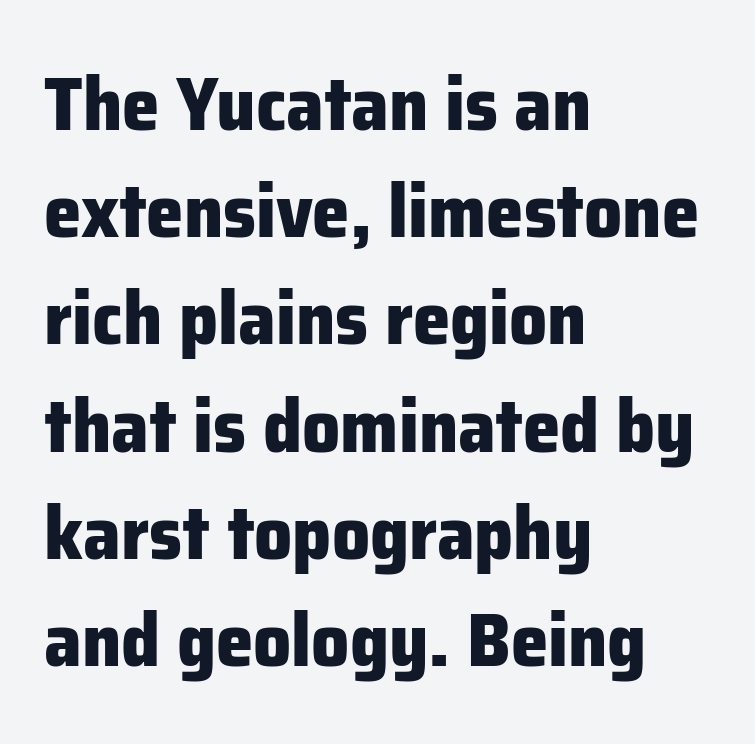
{"serif": "no", "italic": "no", "bold": "yes", "weight": "heavy", "width": "normal", "stroke_contrast": "low", "x_height": "medium", "monospaced": "no", "underline": "no", "align": "left", "line_spacing": "normal", "line_spacing_ratio": 1.43, "letter_spacing": "normal", "letter_spacing_em": 0.0, "glyph_px": 75}
